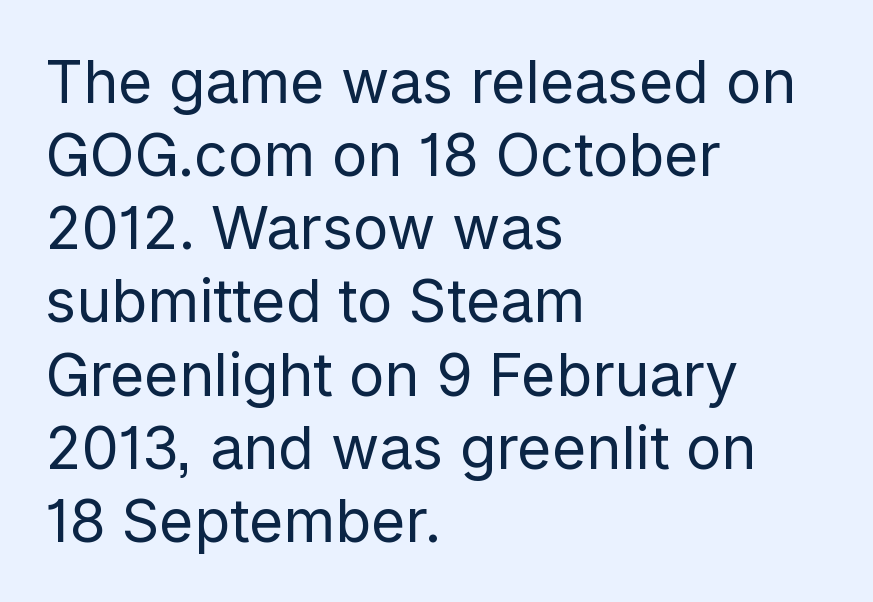
Nope, not italic — everything's standing straight. Inter-character spacing is left at the font's built-in metrics. If you drew a ruler down the left edge, every line would touch it. Proportional: the letters do not fall into vertical columns. The designer went with a sans here, leaving each stem footless.
